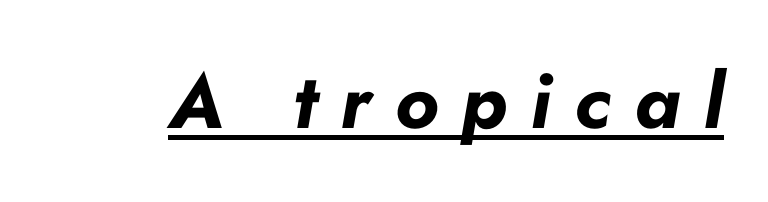
{"italic": "yes", "lean": "right", "slant_degrees": 10, "bold": "yes", "weight": "bold", "width": "normal", "stroke_contrast": "low", "x_height": "small", "monospaced": "no", "underline": "yes", "letter_spacing": "wide", "letter_spacing_em": 0.3, "glyph_px": 77}
